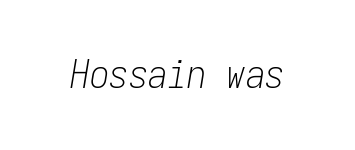
Weight class: somewhere from thin through regular. Unmarked baselines from the first word to the last. Compared with ordinary roman type, these characters are visibly tilted. Observe the ordinary spacing: letters are neighbours, not strangers. Is this a fixed-width face? Yes — each glyph sits in an identical cell.
